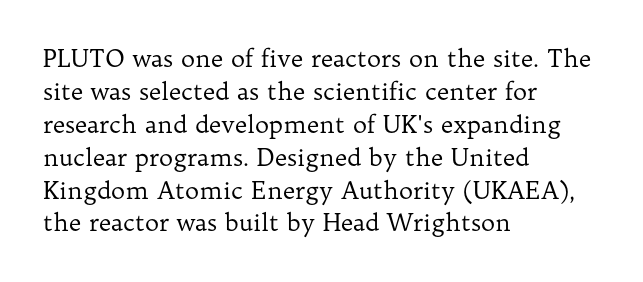
Q: Is the text bold? A: No.
Q: Is the text italic (slanted)? A: No, it is upright.
Q: Is the text underlined? A: No.
Q: How is the paragraph aligned? A: Left-aligned.
Q: Is the spacing between letters normal or unusually wide? A: Normal.
Q: Is the spacing between lines tight, normal or loose? A: Normal.
